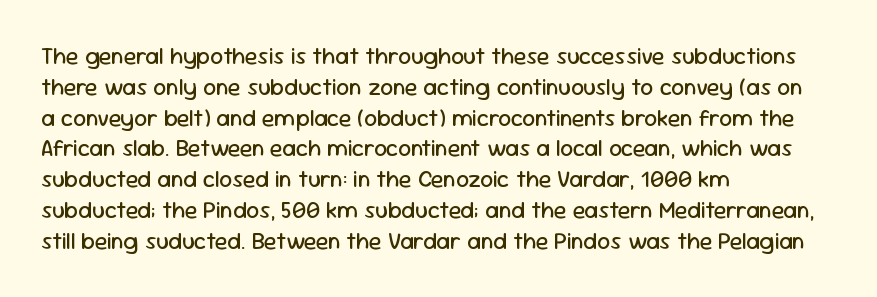
Descenders are the only things crossing below the line. The font sits on the lighter half of the weight spectrum, regular included. Does the copy run flush right? No — it runs flush left. Vertically, the passage feels balanced, rows spaced as you'd expect.
